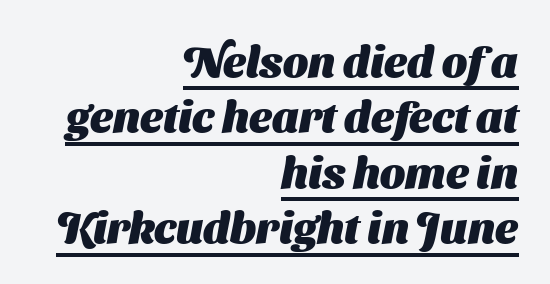
The image shows 44 px heavy sans-serif type; set right-aligned, normal line spacing (1.26x), normal letter spacing, underlined; medium stroke contrast and a medium x-height.
